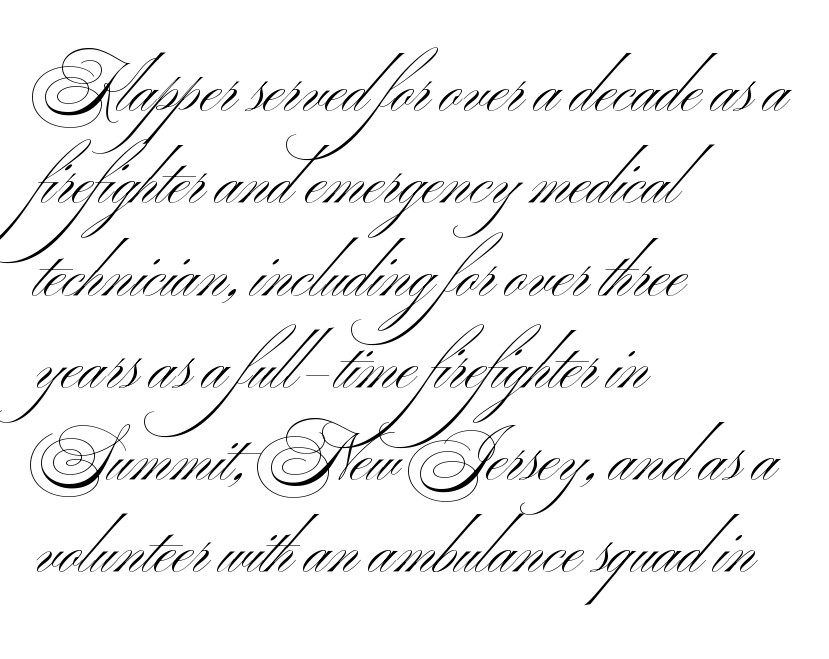
Q: Is the text bold? A: No.
Q: Is the text italic (slanted)? A: Yes.
Q: Is the typeface a serif or a sans-serif typeface? A: Sans-serif.
Q: Is the text underlined? A: No.
Q: How is the paragraph aligned? A: Left-aligned.
Q: Is the spacing between letters normal or unusually wide? A: Normal.
Q: Is the spacing between lines tight, normal or loose? A: Normal.
Q: Width (condensed, normal, or wide)? A: Wide.
Q: Stroke contrast? A: Medium.
Q: x-height? A: Small.
Q: Monospaced? A: No.
